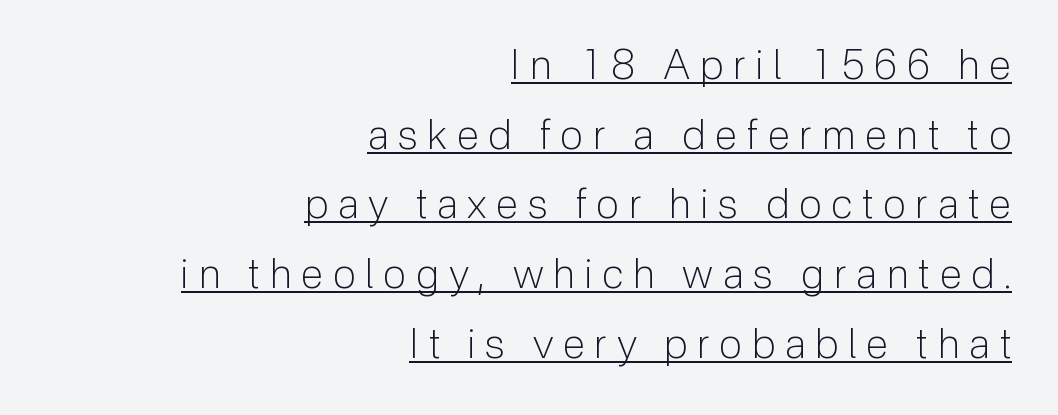
What kind of face is this? One without serifs — a sans. Proportional: the letters do not fall into vertical columns. Visually the block forms a straight wall on the right and a jagged coastline on the left. A rule runs beneath these lines of type. The font's upright variant was chosen for this text.
